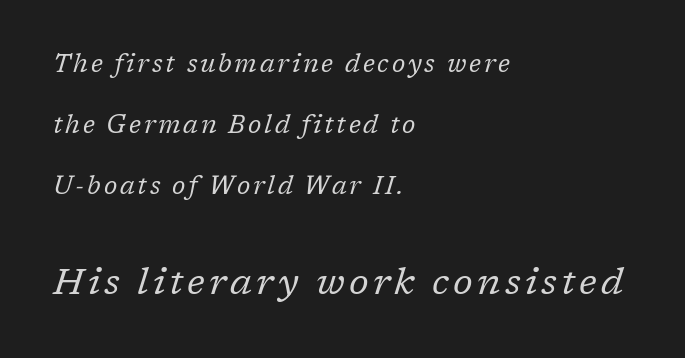
If you drew a line through each stem, it would be angled. Bare-footed words on every line. Baseline-to-baseline distance is far greater than the letter height. Compare the two chunks: the lower has the greater cap height. The typesetter chose a ragged-right arrangement here.
